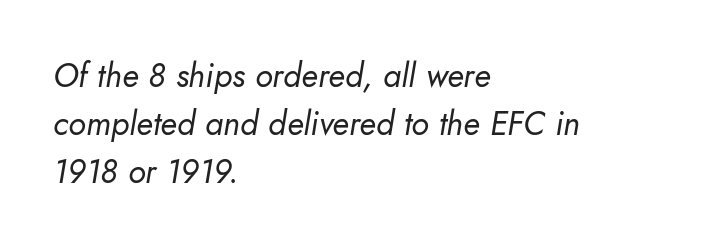
The image shows 33 px regular-weight type, italic (leaning right); set left-aligned, normal line spacing (1.46x), normal letter spacing, not underlined; low stroke contrast and a small x-height.
